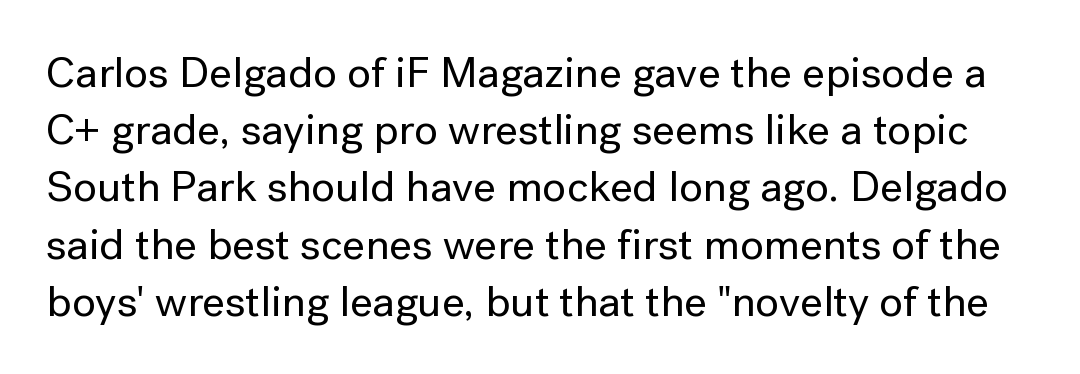
The image shows 44 px sans-serif type, upright; set normal line spacing (1.3x), normal letter spacing, not underlined; low stroke contrast and a medium x-height.
